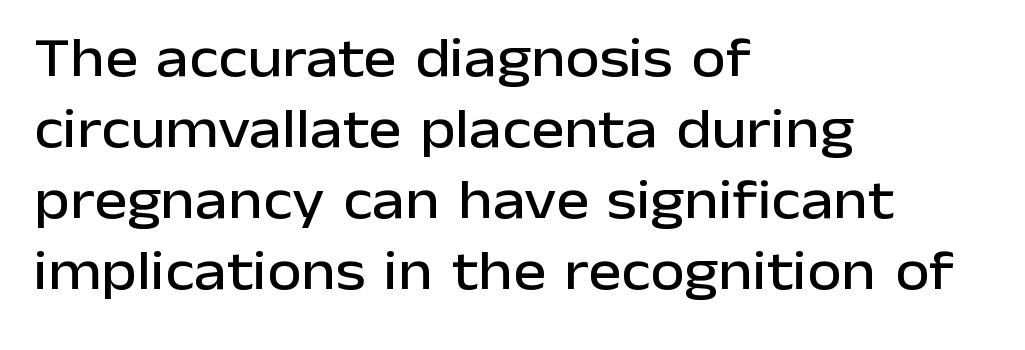
The image shows 56 px sans-serif type, upright; set left-aligned, normal line spacing (1.27x), normal letter spacing, not underlined; low stroke contrast and a medium x-height.
